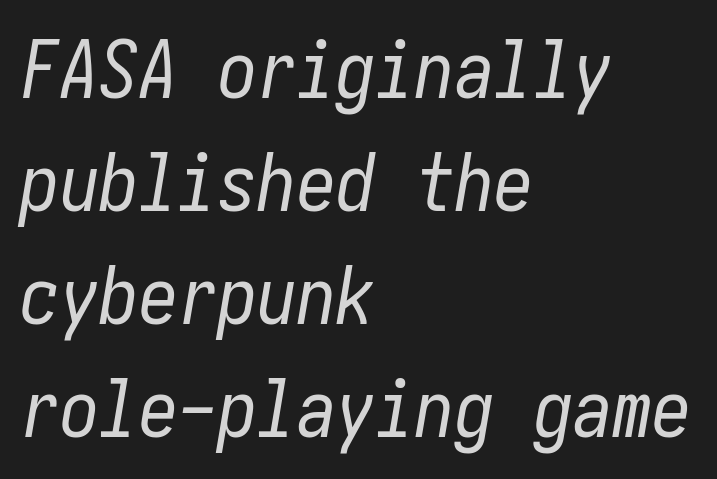
The image shows 79 px regular-weight, condensed type, italic (leaning right); set left-aligned, normal line spacing (1.43x), normal letter spacing, not underlined; low stroke contrast and a medium x-height.
